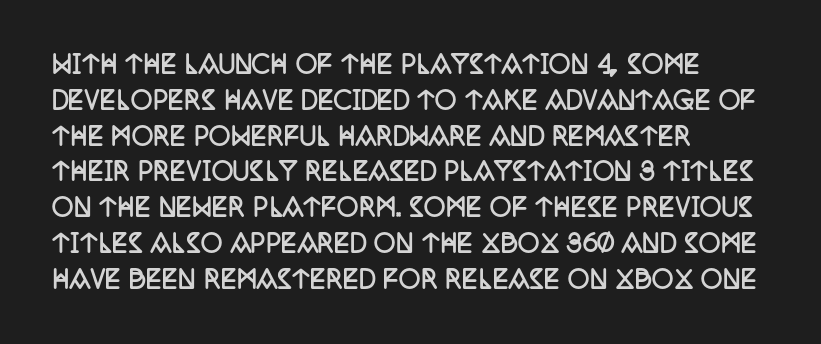
The image shows 24 px bold type, upright; set left-aligned, normal line spacing (1.49x), normal letter spacing, not underlined.
